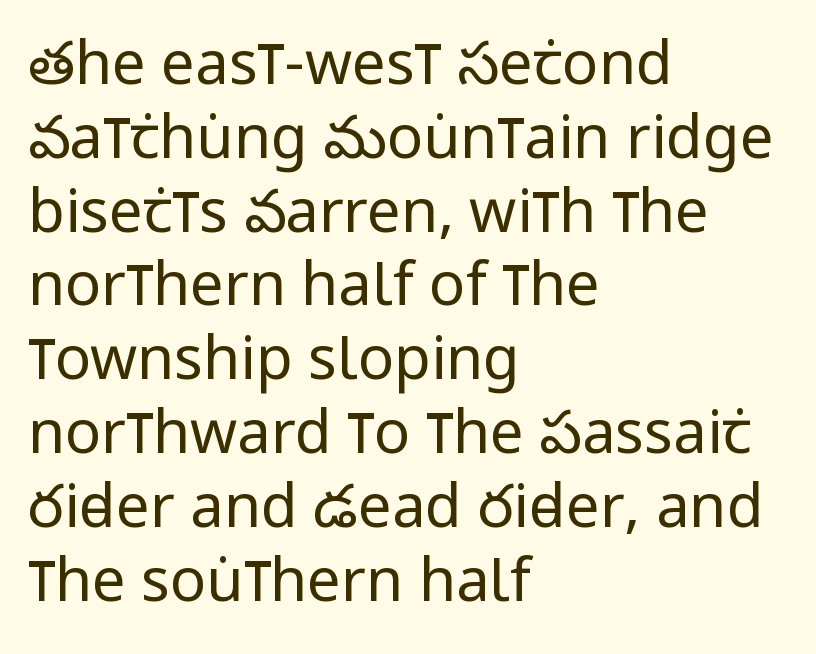
{"serif": "no", "italic": "no", "bold": "no", "weight": "regular", "width": "condensed", "stroke_contrast": "low", "x_height": "large", "monospaced": "no", "underline": "no", "align": "left", "line_spacing_ratio": 1.23, "letter_spacing": "normal", "letter_spacing_em": 0.0, "glyph_px": 60}
